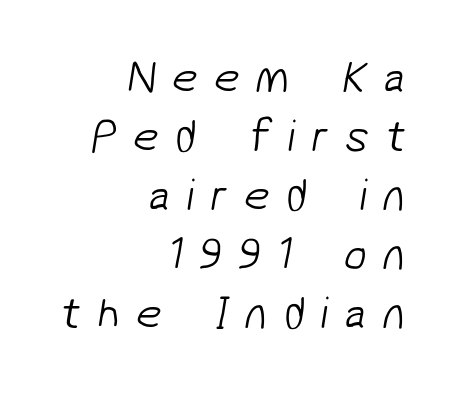
The image shows 46 px light sans-serif type; set right-aligned, normal line spacing (1.28x), unusually wide letter spacing (+0.35 em), not underlined; low stroke contrast and a medium x-height.
